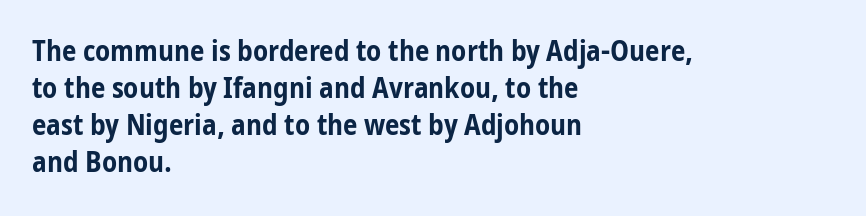
Q: Is the text bold? A: Yes.
Q: Is the text italic (slanted)? A: No, it is upright.
Q: Is the typeface a serif or a sans-serif typeface? A: Sans-serif.
Q: Is the text underlined? A: No.
Q: How is the paragraph aligned? A: Left-aligned.
Q: Is the spacing between letters normal or unusually wide? A: Normal.
Q: Is the spacing between lines tight, normal or loose? A: Normal.
Q: Width (condensed, normal, or wide)? A: Condensed.
Q: Stroke contrast? A: Low.
Q: x-height? A: Medium.
Q: Monospaced? A: No.
